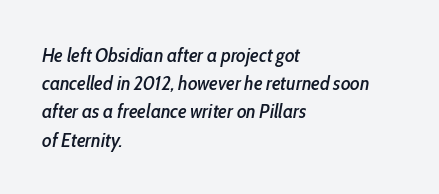
Q: Is the text italic (slanted)? A: Yes, it leans right by about 10 degrees.
Q: Is the text underlined? A: No.
Q: How is the paragraph aligned? A: Left-aligned.
Q: Is the spacing between letters normal or unusually wide? A: Normal.
Q: Is the spacing between lines tight, normal or loose? A: Normal.
